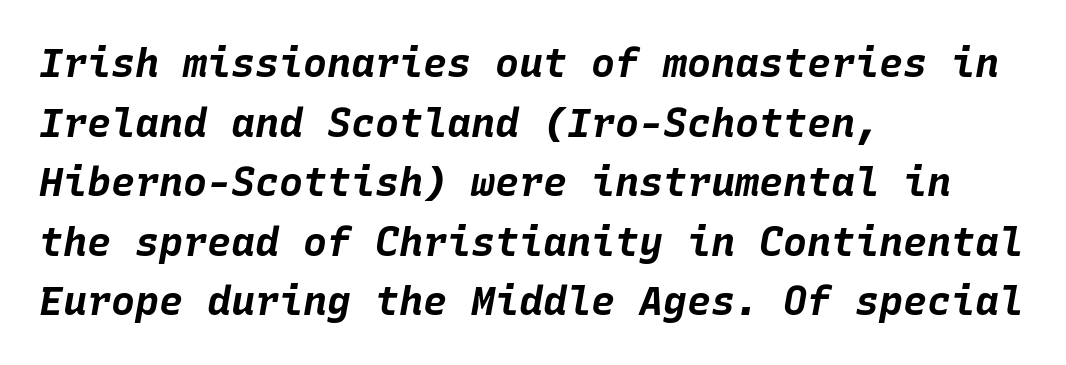
Q: Is the text bold? A: Yes.
Q: Is the text italic (slanted)? A: Yes, it leans right by about 10 degrees.
Q: Is the text underlined? A: No.
Q: How is the paragraph aligned? A: Left-aligned.
Q: Is the spacing between letters normal or unusually wide? A: Normal.
Q: Is the spacing between lines tight, normal or loose? A: Normal.
Q: Width (condensed, normal, or wide)? A: Normal.
Q: Stroke contrast? A: Low.
Q: x-height? A: Large.
Q: Monospaced? A: Yes.
